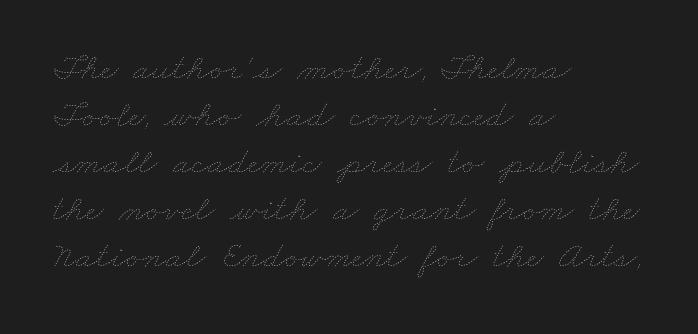
The image shows 38 px thin, wide type; set left-aligned, line spacing 1.24x, normal letter spacing, not underlined; low stroke contrast and a small x-height.
